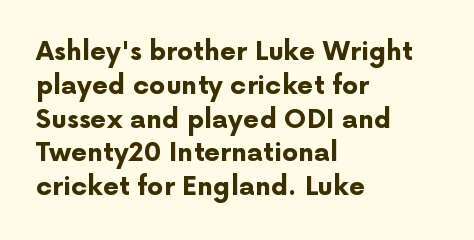
Notice how the stems are strictly vertical — no italics here. The passage shown is emphatically bold. Students, observe: this is what conventionally led text looks like. You could call the tracking neutral — neither tight nor loose. The ragged edge is on the right, which tells us the setting is flush left. Descenders are the only things crossing below the line.
